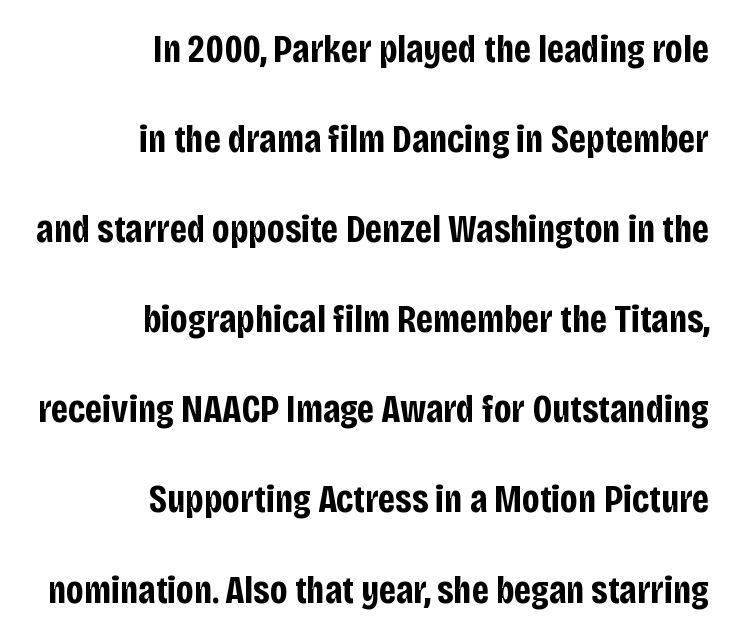
The designer dialed line spacing up above the default. Think of a printed novel: that variable character pitch is what you see here. Typographic density is high because the face is bold. Descenders are the only things crossing below the line. Layout note: lines flush right.
